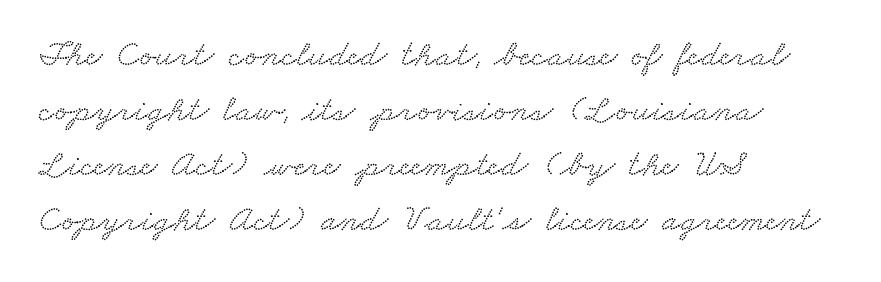
Q: Is the typeface a serif or a sans-serif typeface? A: Serif.
Q: Is the text underlined? A: No.
Q: How is the paragraph aligned? A: Left-aligned.
Q: Is the spacing between letters normal or unusually wide? A: Normal.
Q: Is the spacing between lines tight, normal or loose? A: Normal.
Q: Width (condensed, normal, or wide)? A: Wide.
Q: Stroke contrast? A: Low.
Q: x-height? A: Small.
Q: Monospaced? A: No.
